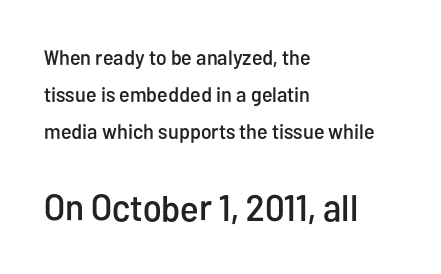
Q: Is the text italic (slanted)? A: No, it is upright.
Q: Is the typeface a serif or a sans-serif typeface? A: Sans-serif.
Q: Is the text underlined? A: No.
Q: How is the paragraph aligned? A: Left-aligned.
Q: Is the spacing between letters normal or unusually wide? A: Normal.
Q: Which block of text is set in a larger size, the first (top) or the second (bottom)? A: The second (bottom) one.
Q: Width (condensed, normal, or wide)? A: Condensed.
Q: Stroke contrast? A: Low.
Q: x-height? A: Medium.
Q: Monospaced? A: No.
